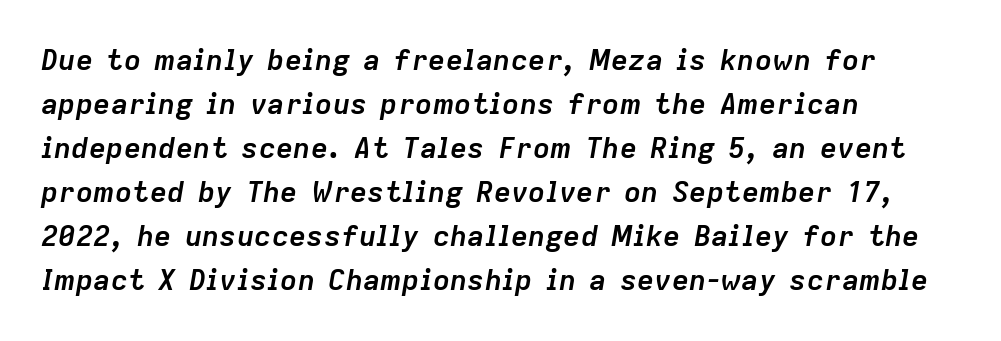
Q: Is the text bold? A: Yes.
Q: Is the text italic (slanted)? A: Yes, it leans right by about 9 degrees.
Q: Is the text underlined? A: No.
Q: How is the paragraph aligned? A: Left-aligned.
Q: Is the spacing between letters normal or unusually wide? A: Normal.
Q: Is the spacing between lines tight, normal or loose? A: Normal.
Q: Width (condensed, normal, or wide)? A: Normal.
Q: Stroke contrast? A: Low.
Q: x-height? A: Medium.
Q: Monospaced? A: No.
